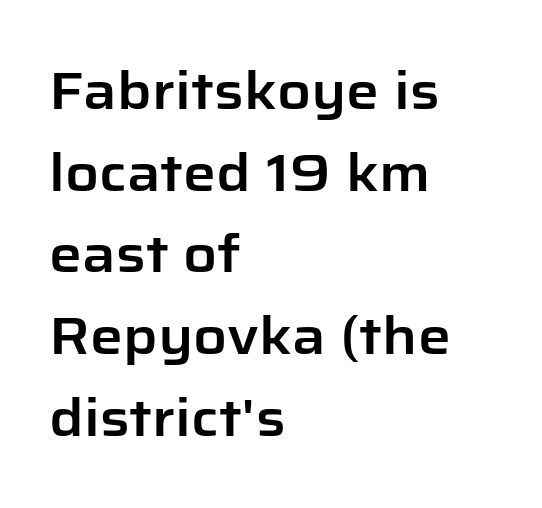
Letters rest on an invisible, unmarked baseline. Rows of type keep a routine distance in the vertical direction. A sans-serif font was chosen for this passage. Note the varied advance widths — an 'i' is clearly narrower than an 'm'. The gaps between neighbouring characters are ordinary and unremarkable. This rendering uses left alignment, leaving the right contour irregular.
